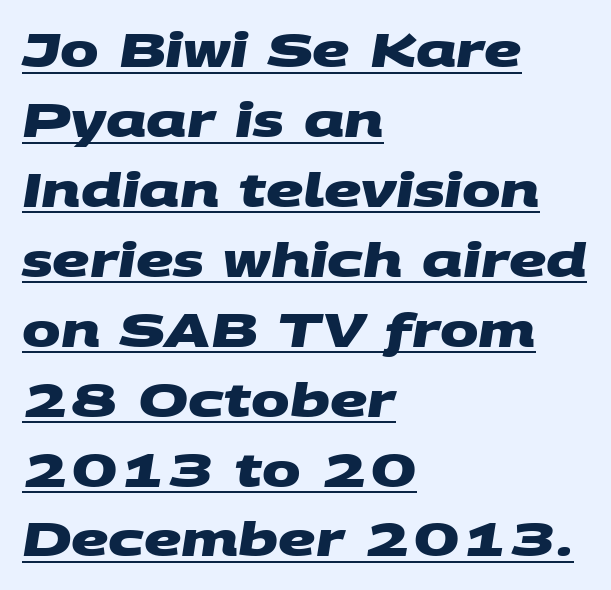
Regular leading. Proportional: the letters do not fall into vertical columns. Students, this is bold: see how much ink each stroke carries. The face used here is a sans, in the tradition of grotesques and geometrics.
